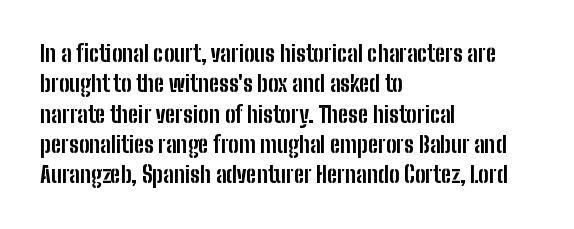
{"italic": "no", "bold": "yes", "underline": "no", "align": "left", "line_spacing": "normal", "line_spacing_ratio": 1.38, "letter_spacing": "normal", "letter_spacing_em": 0.0, "glyph_px": 22}
